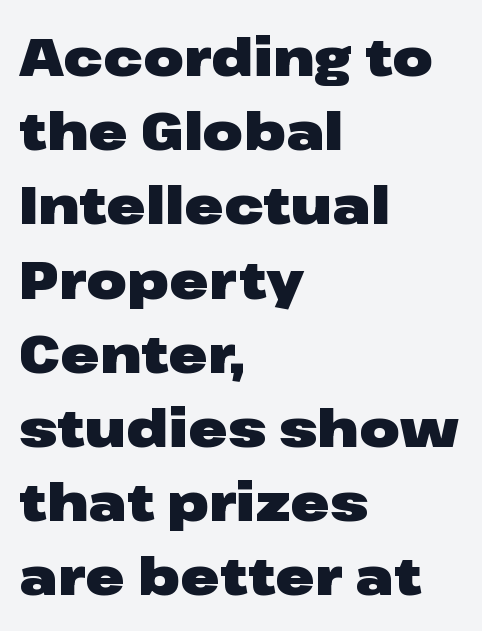
A clean baseline with only descenders dipping below it. Notice how the stems are strictly vertical — no italics here. Letterform terminals end flat and unadorned throughout the passage. Compared with typical paragraphs, the rows here are spaced about the same.
